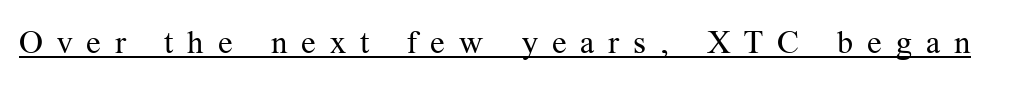
The image shows 32 px regular-weight serif type, upright; set unusually wide letter spacing (+0.43 em), underlined; medium stroke contrast and a medium x-height.
